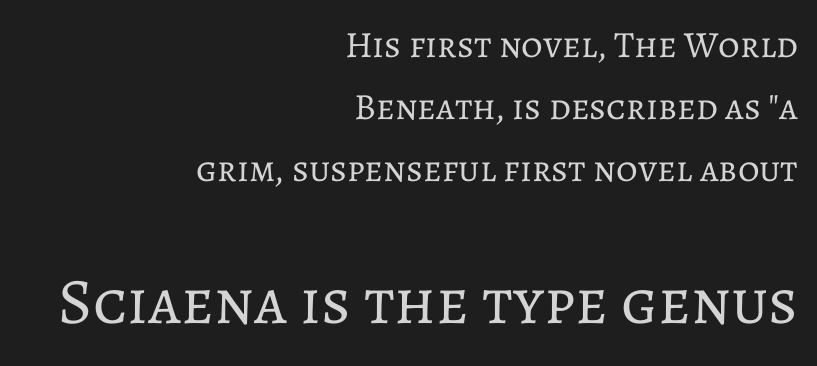
Q: Is the text bold? A: No.
Q: Is the text italic (slanted)? A: No, it is upright.
Q: Is the text underlined? A: No.
Q: How is the paragraph aligned? A: Right-aligned.
Q: Is the spacing between letters normal or unusually wide? A: Normal.
Q: Is the spacing between lines tight, normal or loose? A: Normal.
Q: Which block of text is set in a larger size, the first (top) or the second (bottom)? A: The second (bottom) one.
Q: Width (condensed, normal, or wide)? A: Normal.
Q: Stroke contrast? A: Low.
Q: x-height? A: Medium.
Q: Monospaced? A: No.
